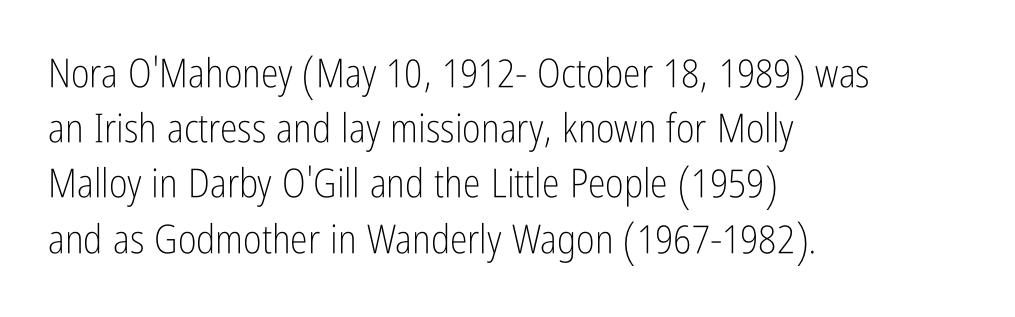
The image shows 40 px light, condensed sans-serif type, upright; set left-aligned, normal line spacing (1.38x), normal letter spacing, not underlined; low stroke contrast and a medium x-height.
